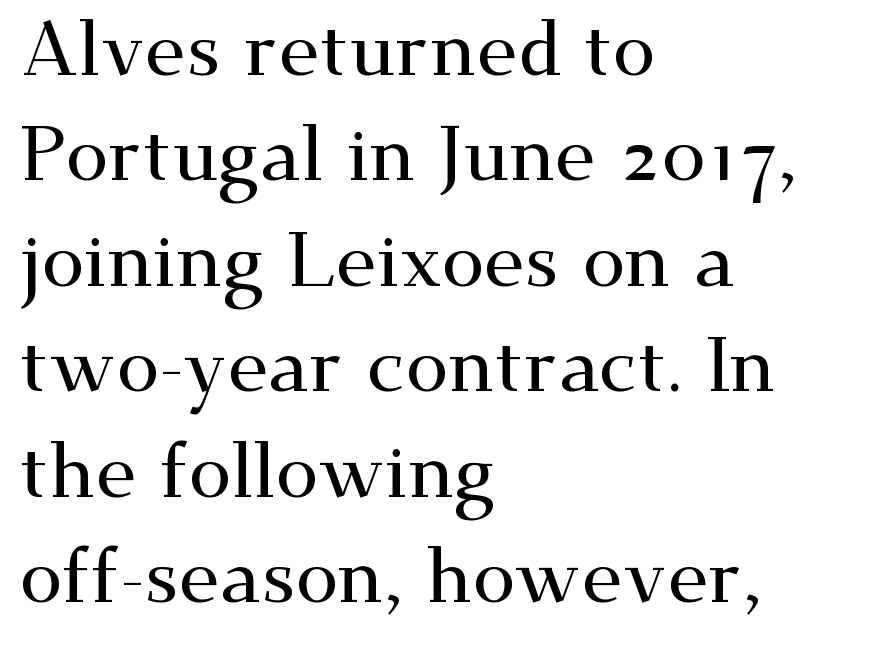
Q: Is the text italic (slanted)? A: No, it is upright.
Q: Is the typeface a serif or a sans-serif typeface? A: Serif.
Q: Is the text underlined? A: No.
Q: How is the paragraph aligned? A: Left-aligned.
Q: Is the spacing between letters normal or unusually wide? A: Normal.
Q: Is the spacing between lines tight, normal or loose? A: Normal.
Q: Width (condensed, normal, or wide)? A: Wide.
Q: Stroke contrast? A: Medium.
Q: x-height? A: Small.
Q: Monospaced? A: No.
